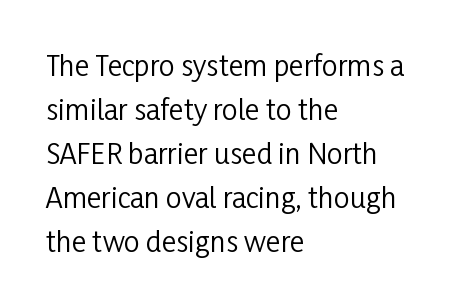
Look at the tracking — it's just the regular setting, nothing added. Any mark beneath the type? The region is blank. No letter is thick-stroked: the sample isn't bold. Regarding leading, the lines here are spaced in the standard way. Teacher's note: observe the even left margin — that is flush-left alignment. This is sans-serif lettering, the kind often seen on screens and signage.
